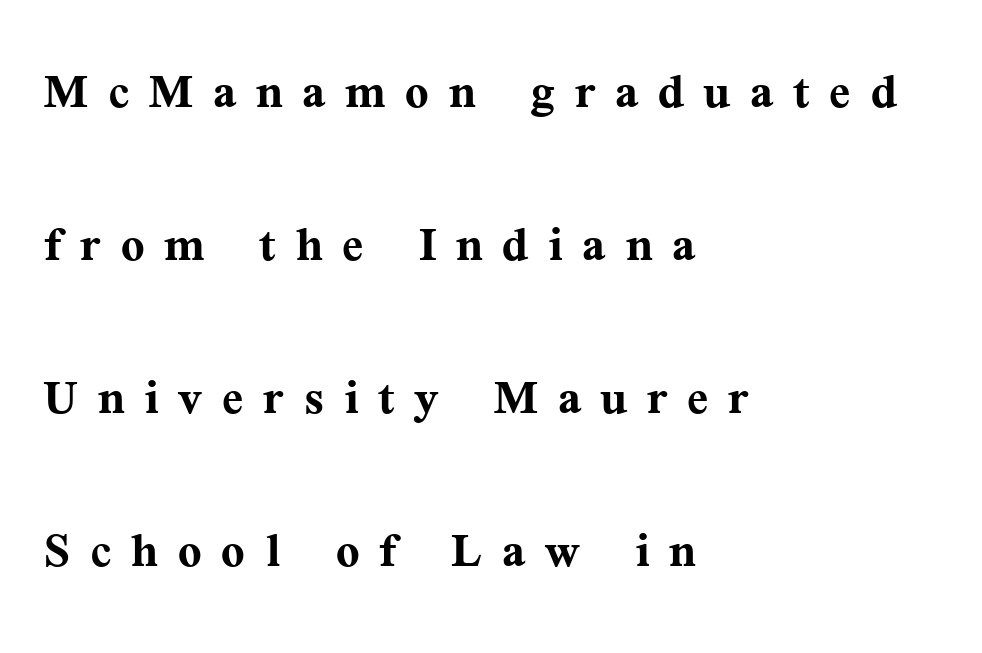
The rendering uses a bold face; every stroke is thick and dark. A student would call this left alignment; a typographer would say flush left, rag right. If you measured baseline to baseline, you'd find a long distance. These lines are composed in type with serifs. This sample uses expanded letter spacing, leaving extra air between glyphs.
